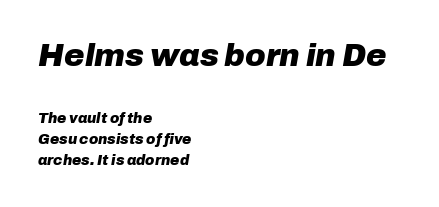
Q: Is the text bold? A: Yes.
Q: Is the text italic (slanted)? A: Yes, it leans right by about 10 degrees.
Q: Is the text underlined? A: No.
Q: How is the paragraph aligned? A: Left-aligned.
Q: Is the spacing between letters normal or unusually wide? A: Normal.
Q: Is the spacing between lines tight, normal or loose? A: Normal.
Q: Which block of text is set in a larger size, the first (top) or the second (bottom)? A: The first (top) one.
Q: Width (condensed, normal, or wide)? A: Normal.
Q: Stroke contrast? A: Low.
Q: x-height? A: Medium.
Q: Monospaced? A: No.
